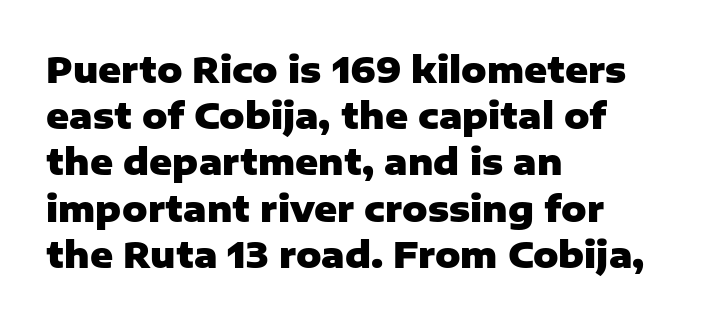
{"serif": "no", "italic": "no", "bold": "yes", "weight": "heavy", "width": "normal", "stroke_contrast": "low", "x_height": "medium", "monospaced": "no", "underline": "no", "align": "left", "line_spacing": "normal", "line_spacing_ratio": 1.32, "letter_spacing": "normal", "letter_spacing_em": 0.0, "glyph_px": 35}
